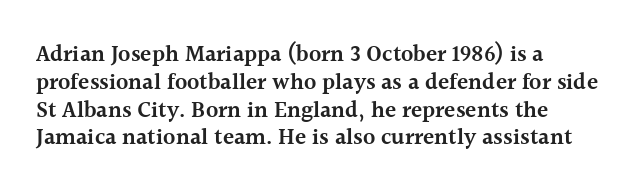
Q: Is the text bold? A: Semi-bold.
Q: Is the text italic (slanted)? A: No, it is upright.
Q: Is the text underlined? A: No.
Q: Is the spacing between letters normal or unusually wide? A: Normal.
